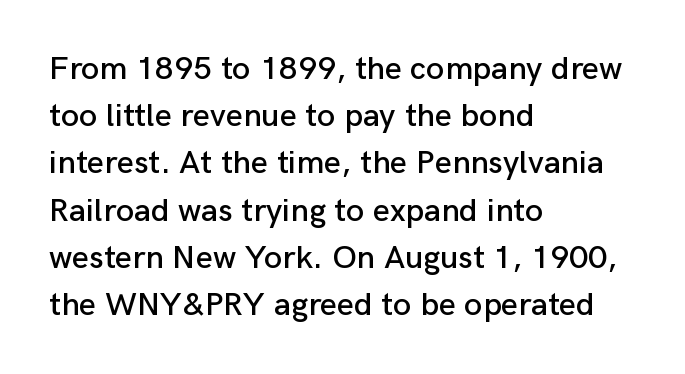
{"serif": "no", "italic": "no", "width": "normal", "stroke_contrast": "low", "x_height": "medium", "monospaced": "no", "underline": "no", "align": "left", "line_spacing": "normal", "line_spacing_ratio": 1.43, "letter_spacing": "normal", "letter_spacing_em": 0.0, "glyph_px": 33}
